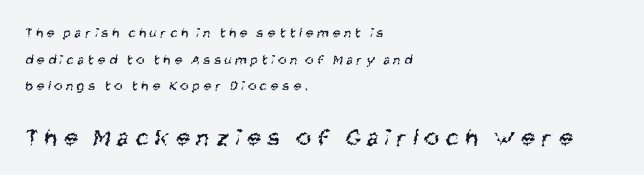
This layout puts the modest block above and the oversized block below. The vertical gap from one line to the next is large. The rendering inserts visible extra space after every character. Check the space under the baseline: it is left empty.
